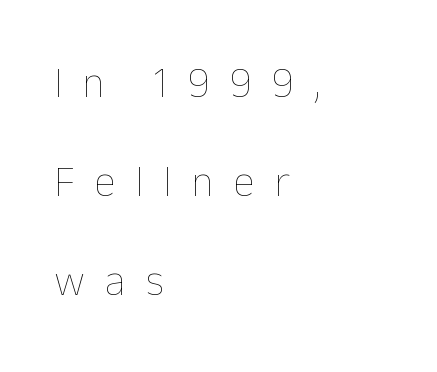
Posture: upright roman. Reading down the column, the eye jumps a long way to each next line. Nobody drew a line under any word here. The rendering uses natural spacing where letterforms have individual widths. Weight: not bold — regular or lighter.
